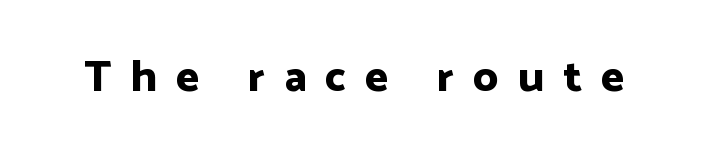
Q: Is the text bold? A: Yes.
Q: Is the text italic (slanted)? A: No, it is upright.
Q: Is the typeface a serif or a sans-serif typeface? A: Sans-serif.
Q: Is the text underlined? A: No.
Q: Is the spacing between letters normal or unusually wide? A: Unusually wide.
Q: Width (condensed, normal, or wide)? A: Normal.
Q: Stroke contrast? A: Low.
Q: x-height? A: Medium.
Q: Monospaced? A: No.
